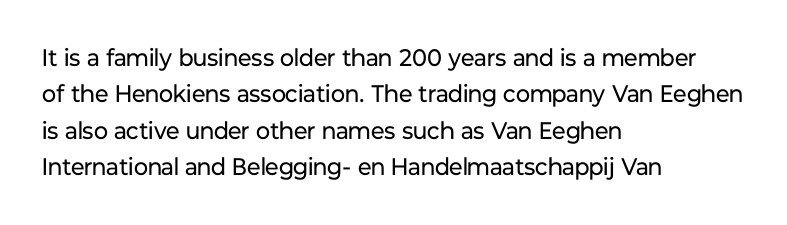
{"italic": "no", "bold": "no", "underline": "no", "align": "left", "line_spacing": "normal", "line_spacing_ratio": 1.52, "letter_spacing": "normal", "letter_spacing_em": 0.0, "glyph_px": 24}
